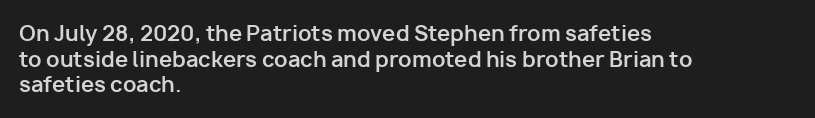
Q: Is the text bold? A: Yes.
Q: Is the text italic (slanted)? A: No, it is upright.
Q: Is the text underlined? A: No.
Q: How is the paragraph aligned? A: Left-aligned.
Q: Is the spacing between letters normal or unusually wide? A: Normal.
